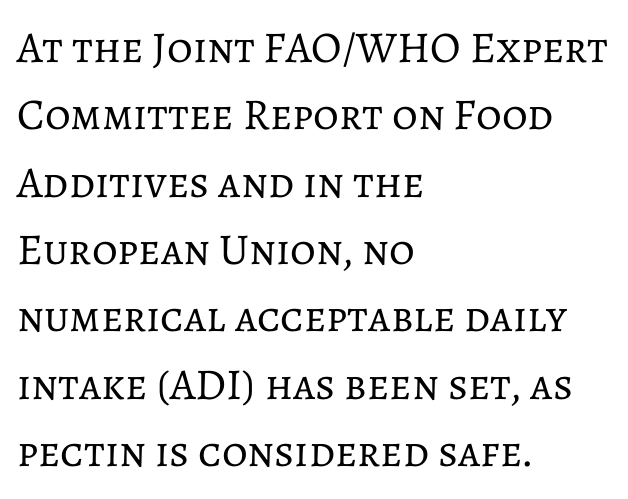
Q: Is the text bold? A: No.
Q: Is the text italic (slanted)? A: No, it is upright.
Q: Is the text underlined? A: No.
Q: How is the paragraph aligned? A: Left-aligned.
Q: Is the spacing between letters normal or unusually wide? A: Normal.
Q: Is the spacing between lines tight, normal or loose? A: Normal.
Q: Width (condensed, normal, or wide)? A: Normal.
Q: Stroke contrast? A: Low.
Q: x-height? A: Medium.
Q: Monospaced? A: No.
